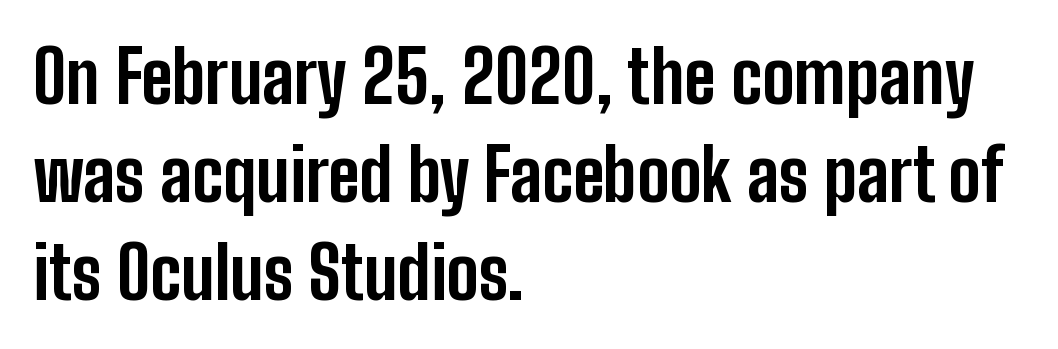
The image shows 72 px bold, condensed sans-serif type, upright; set left-aligned, normal line spacing (1.36x), normal letter spacing, not underlined; low stroke contrast and a medium x-height.
